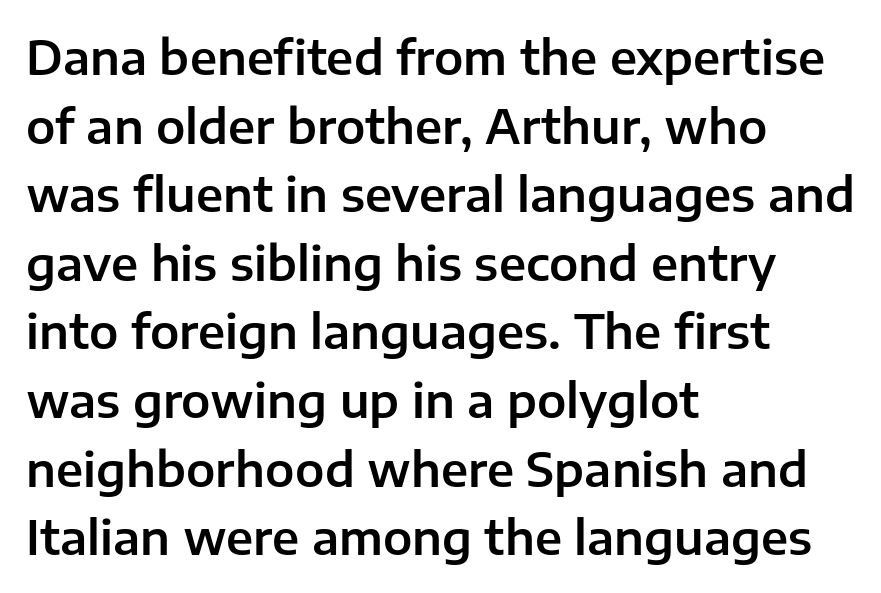
{"serif": "no", "italic": "no", "width": "normal", "stroke_contrast": "low", "x_height": "medium", "monospaced": "no", "underline": "no", "align": "left", "line_spacing": "normal", "line_spacing_ratio": 1.46, "letter_spacing": "normal", "letter_spacing_em": 0.0, "glyph_px": 47}
